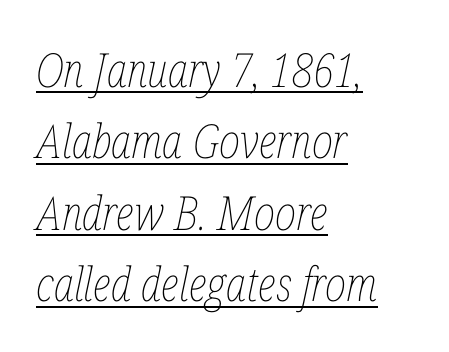
{"italic": "yes", "lean": "right", "slant_degrees": 12, "bold": "no", "weight": "thin", "width": "condensed", "stroke_contrast": "low", "x_height": "medium", "monospaced": "no", "underline": "yes", "align": "left", "line_spacing": "normal", "line_spacing_ratio": 1.52, "letter_spacing": "normal", "letter_spacing_em": 0.0, "glyph_px": 47}
